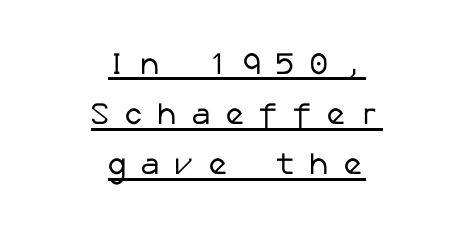
Q: Is the text bold? A: No.
Q: Is the typeface a serif or a sans-serif typeface? A: Sans-serif.
Q: Is the text underlined? A: Yes.
Q: How is the paragraph aligned? A: Centered.
Q: Is the spacing between letters normal or unusually wide? A: Unusually wide.
Q: Is the spacing between lines tight, normal or loose? A: Normal.
Q: Width (condensed, normal, or wide)? A: Normal.
Q: Stroke contrast? A: Low.
Q: x-height? A: Medium.
